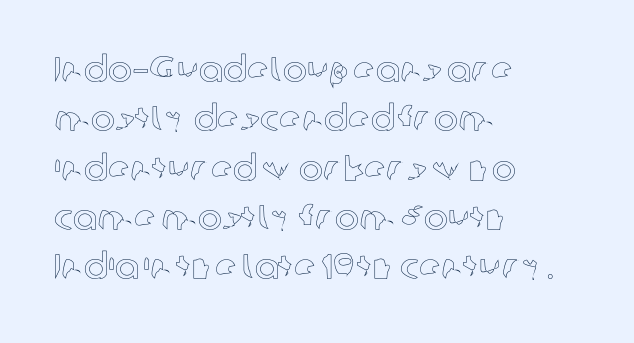
Italic: no, the glyphs are upright roman. Horizontally, the lines are justified to the leading edge only. The words here are not underlined. Spacing verdict: proportional, widths tailored to each character. Rows of type keep a routine distance in the vertical direction.
